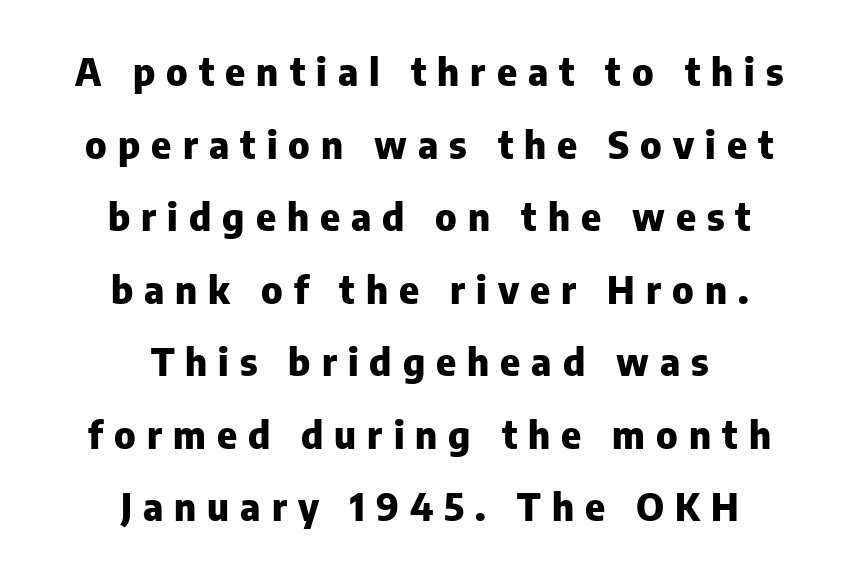
Posture: vertical. Note the varied advance widths — an 'i' is clearly narrower than an 'm'. Honestly, the rows look like they've been pulled way apart. The zone under the glyphs is completely vacant.
